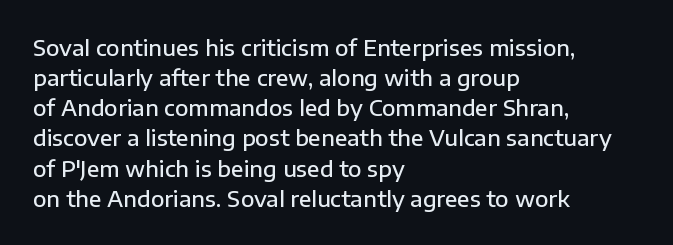
The rows are spaced the way most documents space them. Default kerning and tracking; the words read as compact shapes. Reading down the block, your eye returns to a fixed left position each line. The lettering stays uniformly vertical, giving the passage a roman look. Set as a demibold, roughly 600 on the weight scale.
